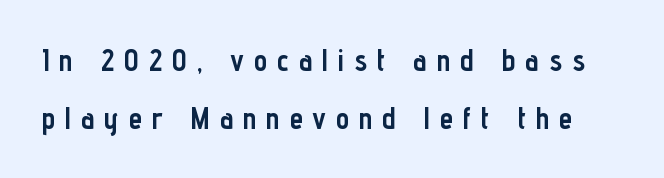
The image shows 30 px semibold, condensed sans-serif type, upright; set loose line spacing (1.92x), unusually wide letter spacing (+0.33 em), not underlined; low stroke contrast and a medium x-height.
